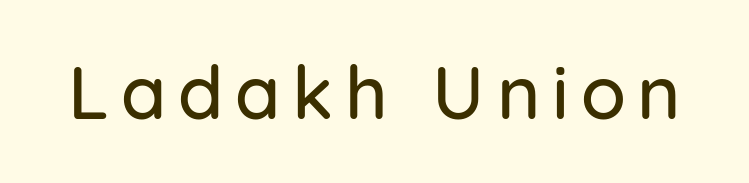
The image shows 74 px sans-serif type, upright; set not underlined; low stroke contrast and a medium x-height.
